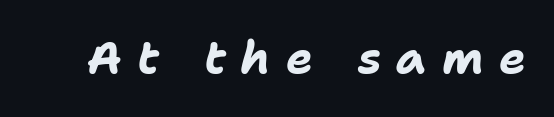
Italic: yes, the glyphs are oblique. The area under the type is left untouched. Students, note that the glyphs here are deliberately spaced far apart. These lines carry a lot of weight — the face is fully bold. Spacing verdict: proportional, widths tailored to each character.
